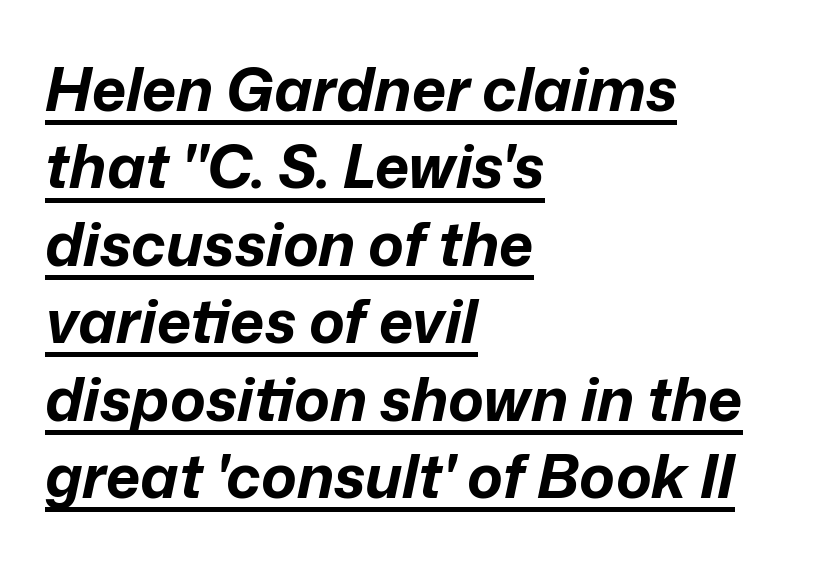
Q: Is the text bold? A: Yes.
Q: Is the text italic (slanted)? A: Yes, it leans right by about 12 degrees.
Q: Is the text underlined? A: Yes.
Q: How is the paragraph aligned? A: Left-aligned.
Q: Is the spacing between letters normal or unusually wide? A: Normal.
Q: Is the spacing between lines tight, normal or loose? A: Normal.
Q: Width (condensed, normal, or wide)? A: Normal.
Q: Stroke contrast? A: Low.
Q: x-height? A: Medium.
Q: Monospaced? A: No.
